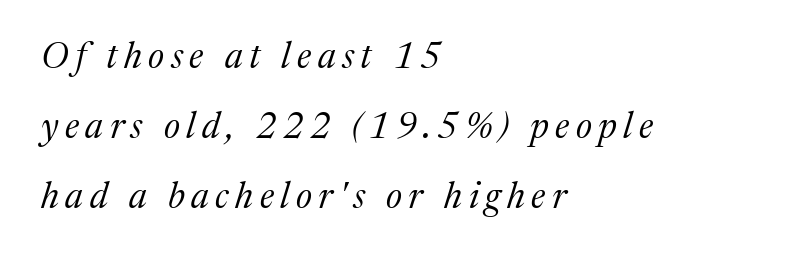
{"serif": "yes", "italic": "yes", "lean": "right", "slant_degrees": 17, "bold": "no", "weight": "regular", "width": "normal", "stroke_contrast": "medium", "x_height": "medium", "monospaced": "no", "underline": "no", "align": "left", "line_spacing": "loose", "line_spacing_ratio": 1.95, "glyph_px": 36}
